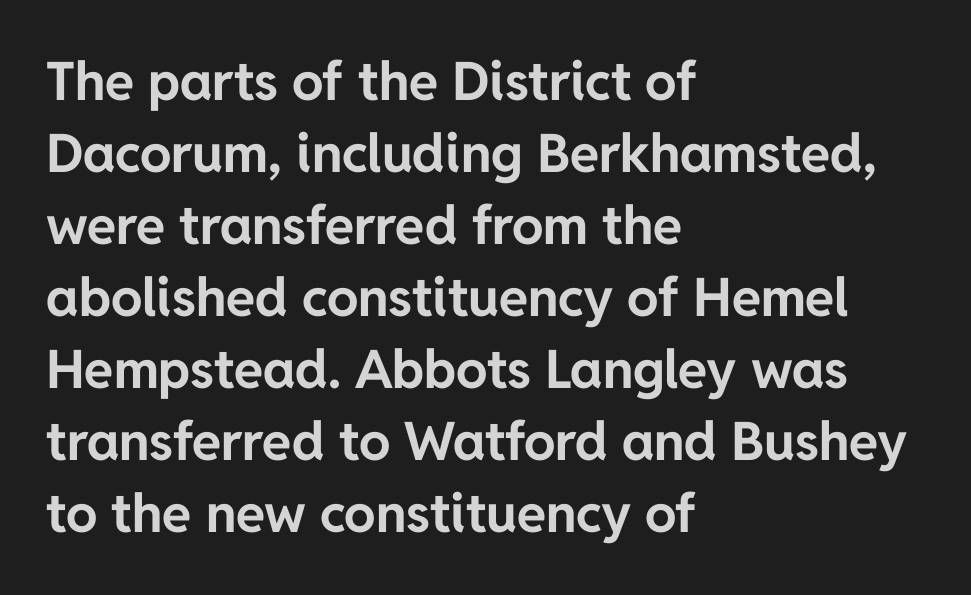
{"serif": "no", "italic": "no", "bold": "yes", "weight": "bold", "width": "normal", "stroke_contrast": "low", "x_height": "medium", "monospaced": "no", "underline": "no", "align": "left", "line_spacing": "normal", "line_spacing_ratio": 1.36, "letter_spacing": "normal", "letter_spacing_em": 0.0, "glyph_px": 53}
